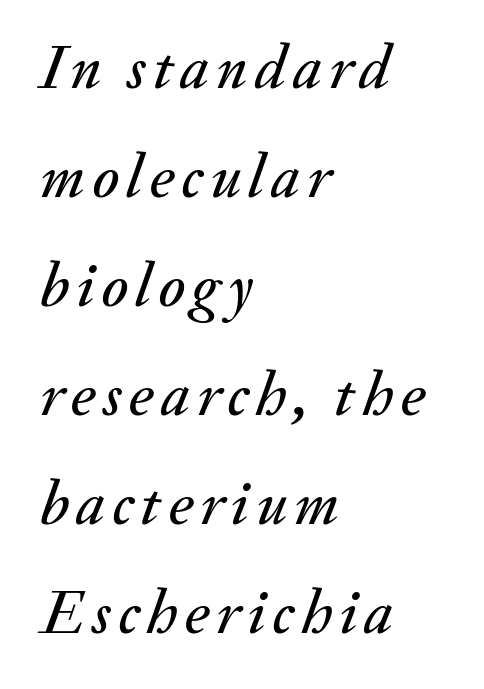
Think of a printed novel: that variable character pitch is what you see here. Characters are canted at an angle relative to the baseline's perpendicular. Letters rest on an invisible, unmarked baseline. The compositor pushed each line to the left boundary.
